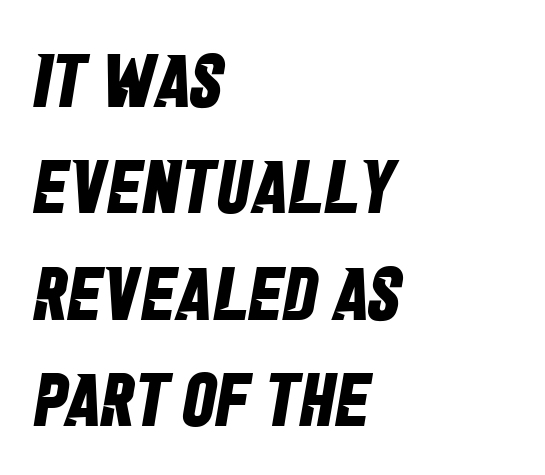
The image shows 75 px bold, condensed sans-serif type; set left-aligned, normal line spacing (1.42x), normal letter spacing, not underlined; low stroke contrast and a large x-height.
